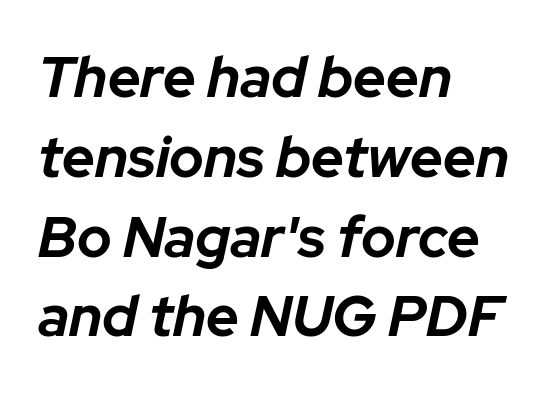
{"italic": "yes", "lean": "right", "slant_degrees": 12, "bold": "yes", "weight": "bold", "width": "normal", "stroke_contrast": "low", "x_height": "medium", "monospaced": "no", "underline": "no", "align": "left", "line_spacing": "normal", "line_spacing_ratio": 1.4, "letter_spacing": "normal", "letter_spacing_em": 0.0, "glyph_px": 57}
